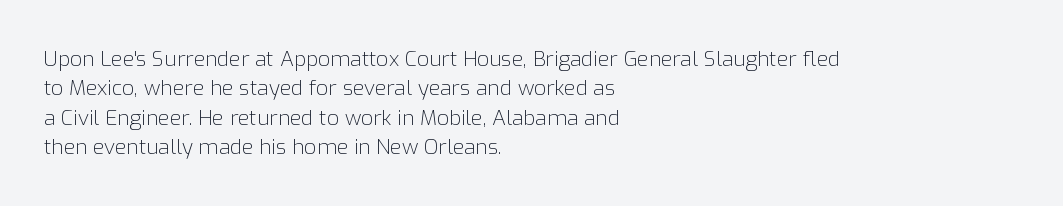
A clean baseline with only descenders dipping below it. If you drew a line through each stem, it would be perfectly vertical. Honestly, the row spacing looks completely unremarkable. Is this a heavy cut? Hardly; it is regular or lighter.
